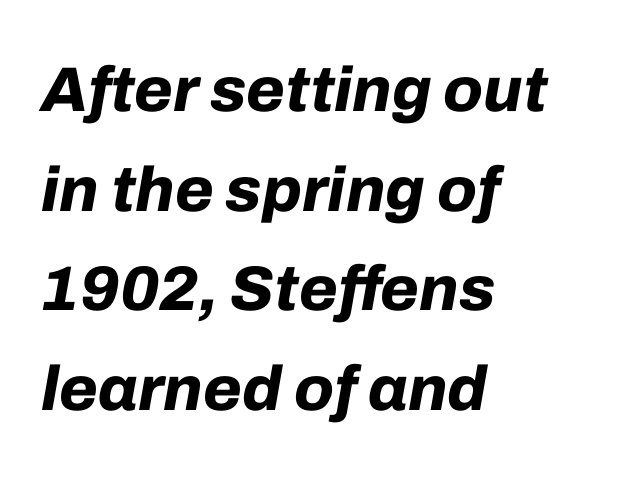
The glyphs look as if they've been sheared to an angle. Honestly, the row spacing looks completely unremarkable. The zone under the glyphs is completely vacant. These lines stack with their left ends in a neat column.
